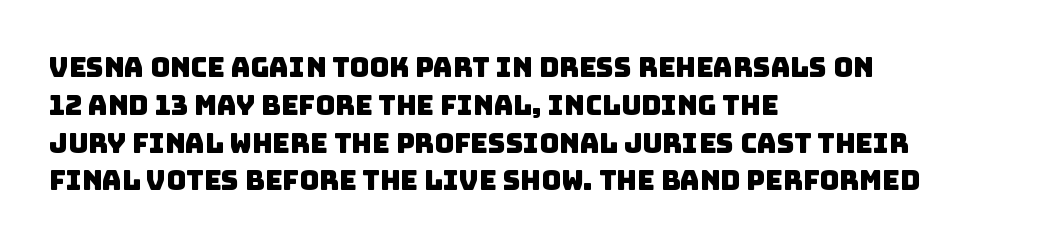
Q: Is the text underlined? A: No.
Q: How is the paragraph aligned? A: Left-aligned.
Q: Is the spacing between letters normal or unusually wide? A: Normal.
Q: Is the spacing between lines tight, normal or loose? A: Normal.
